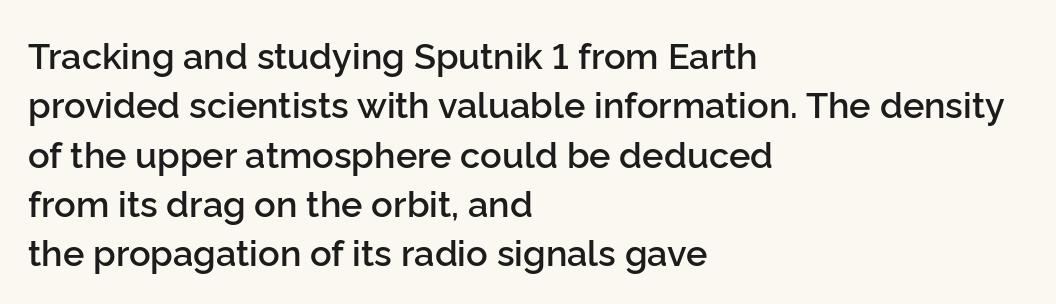
Q: Is the text bold? A: Semi-bold.
Q: Is the text italic (slanted)? A: No, it is upright.
Q: Is the typeface a serif or a sans-serif typeface? A: Sans-serif.
Q: Is the text underlined? A: No.
Q: How is the paragraph aligned? A: Left-aligned.
Q: Is the spacing between letters normal or unusually wide? A: Normal.
Q: Is the spacing between lines tight, normal or loose? A: Normal.
Q: Width (condensed, normal, or wide)? A: Normal.
Q: Stroke contrast? A: Low.
Q: x-height? A: Medium.
Q: Monospaced? A: No.
